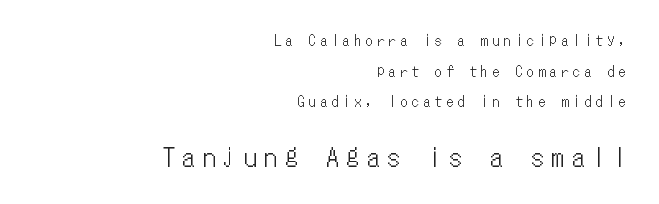
Q: Is the text italic (slanted)? A: No, it is upright.
Q: Is the text underlined? A: No.
Q: How is the paragraph aligned? A: Right-aligned.
Q: Is the spacing between letters normal or unusually wide? A: Unusually wide.
Q: Is the spacing between lines tight, normal or loose? A: Loose.
Q: Which block of text is set in a larger size, the first (top) or the second (bottom)? A: The second (bottom) one.
